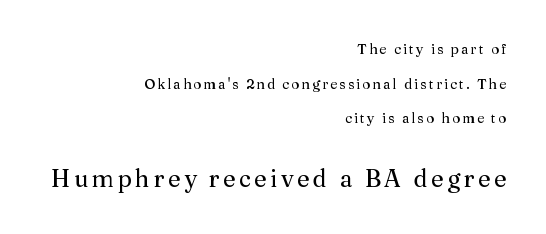
Q: Is the text bold? A: No.
Q: Is the text italic (slanted)? A: No, it is upright.
Q: Is the text underlined? A: No.
Q: How is the paragraph aligned? A: Right-aligned.
Q: Is the spacing between lines tight, normal or loose? A: Loose.
Q: Which block of text is set in a larger size, the first (top) or the second (bottom)? A: The second (bottom) one.
